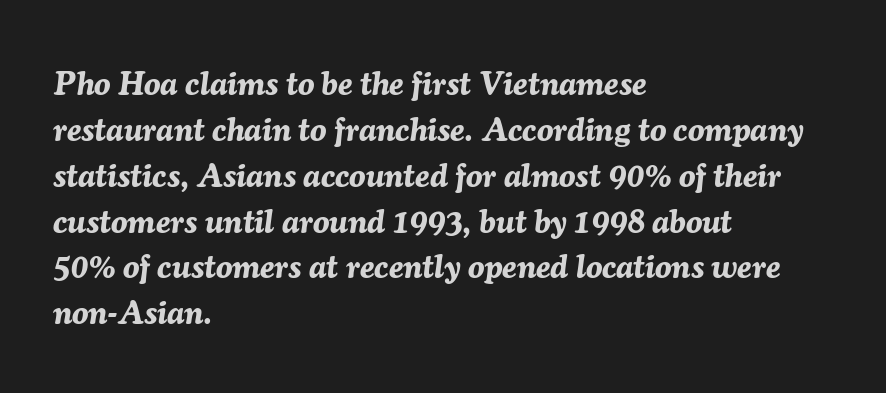
The image shows 33 px bold type, italic (leaning right); set left-aligned, normal line spacing (1.39x), normal letter spacing, not underlined; medium stroke contrast and a medium x-height.
